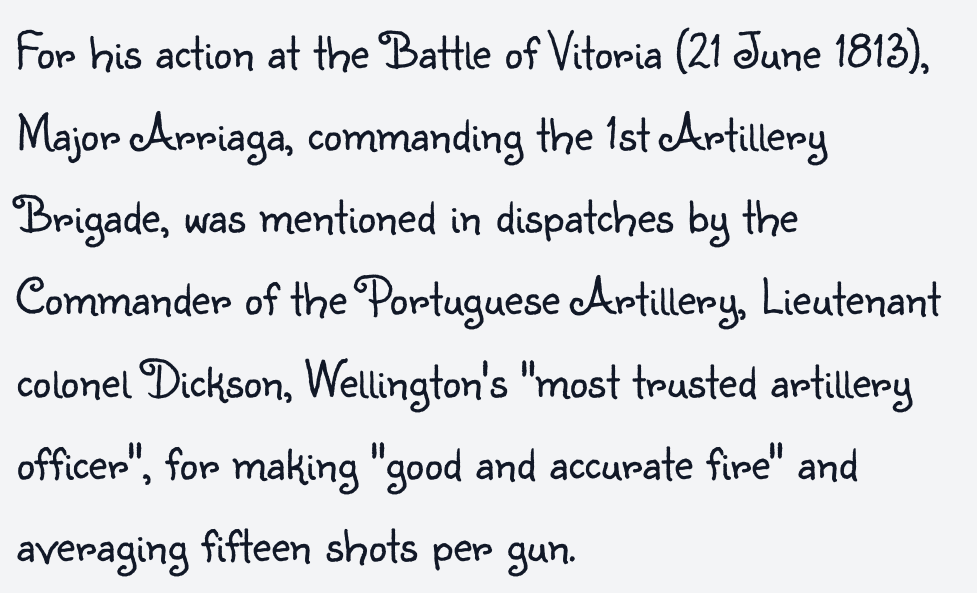
Notice how the stems are strictly vertical — no italics here. Students, note that the glyphs here touch the page at normal intervals. Underlining? Definitely not there. The lines in this sample share a left origin and differ only in where they stop.
